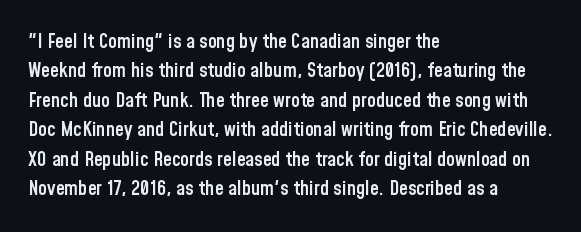
{"italic": "no", "bold": "semi", "underline": "no", "align": "left", "line_spacing": "normal", "line_spacing_ratio": 1.47, "letter_spacing": "normal", "letter_spacing_em": 0.0, "glyph_px": 20}
